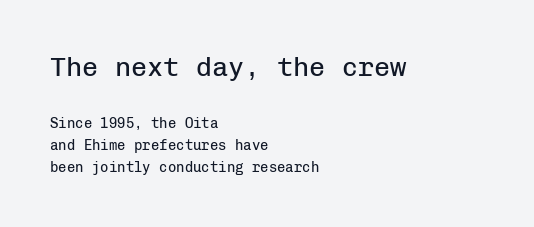
{"italic": "no", "bold": "no", "underline": "no", "align": "left", "line_spacing": "normal", "line_spacing_ratio": 1.58, "letter_spacing": "normal", "letter_spacing_em": 0.0, "larger_block": "first", "size_ratio": 1.93, "glyph_px": 27}
